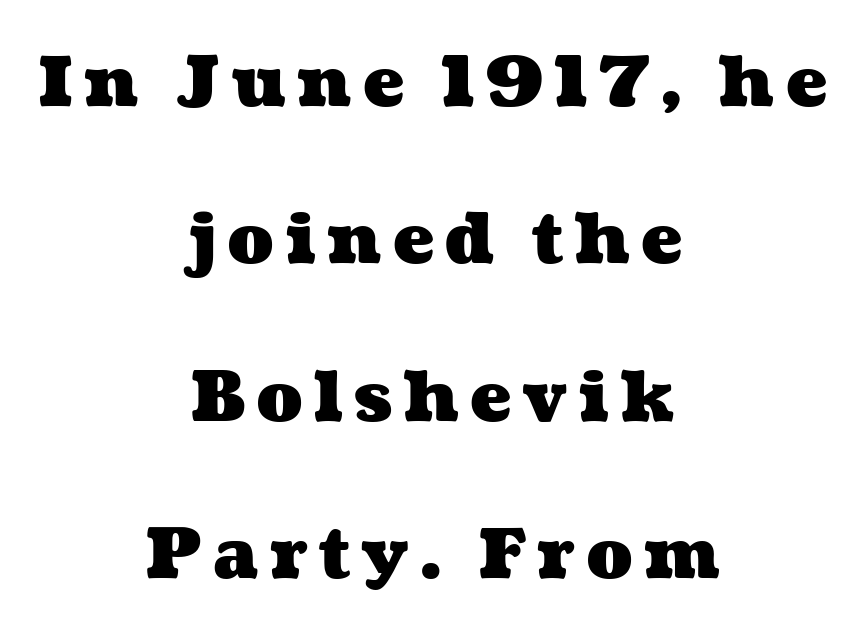
Q: Is the text bold? A: Yes.
Q: Is the text underlined? A: No.
Q: How is the paragraph aligned? A: Centered.
Q: Is the spacing between lines tight, normal or loose? A: Loose.
Q: Width (condensed, normal, or wide)? A: Wide.
Q: Stroke contrast? A: Medium.
Q: x-height? A: Medium.
Q: Monospaced? A: No.
